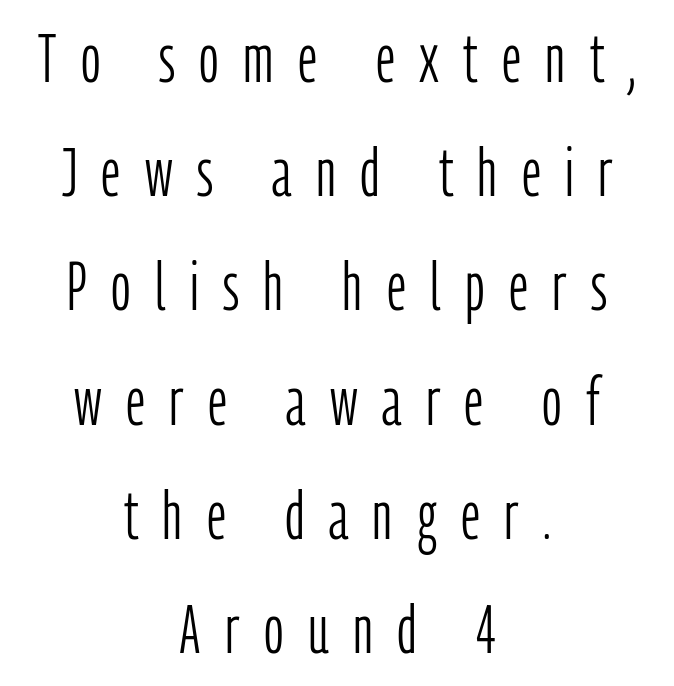
{"serif": "no", "italic": "no", "bold": "no", "weight": "light", "width": "condensed", "stroke_contrast": "low", "x_height": "medium", "monospaced": "no", "underline": "no", "align": "center", "line_spacing": "normal", "line_spacing_ratio": 1.68, "letter_spacing": "wide", "letter_spacing_em": 0.36, "glyph_px": 68}
